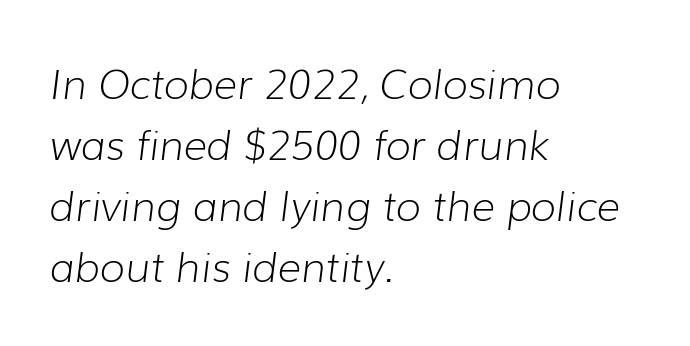
This sample uses an oblique cut, with every glyph tilted off the vertical. Successive baselines arrive at the customary interval. You could not count columns in this text — the font is proportionally spaced. Stems here are at most as thick as an everyday book face. Teacher's note: observe the even left margin — that is flush-left alignment. Caption: standard tracking, unaltered.
